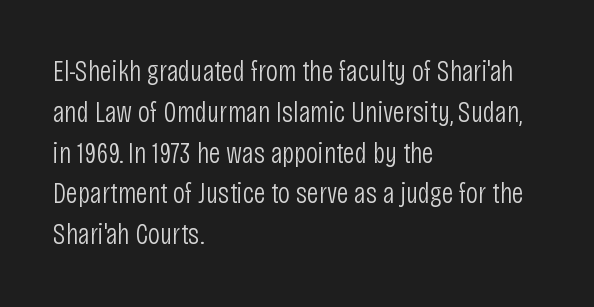
The image shows 30 px light, condensed sans-serif type, upright; set left-aligned, normal line spacing (1.36x), normal letter spacing, not underlined; low stroke contrast and a large x-height.
